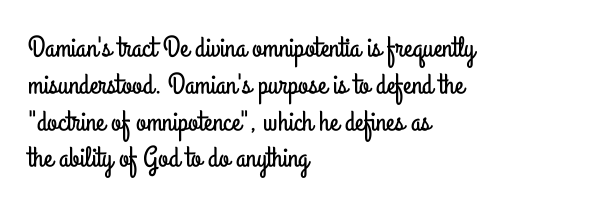
Tracking value appears to be zero — textbook default spacing. Check under the words: just untouched page. Regarding serifs, this sample does without them. You could not count columns in this text — the font is proportionally spaced. No italicization has been applied; the sample stays upright.
